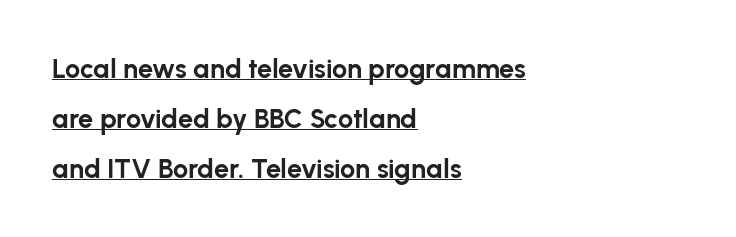
Q: Is the text bold? A: Yes.
Q: Is the text italic (slanted)? A: No, it is upright.
Q: Is the text underlined? A: Yes.
Q: How is the paragraph aligned? A: Left-aligned.
Q: Is the spacing between letters normal or unusually wide? A: Normal.
